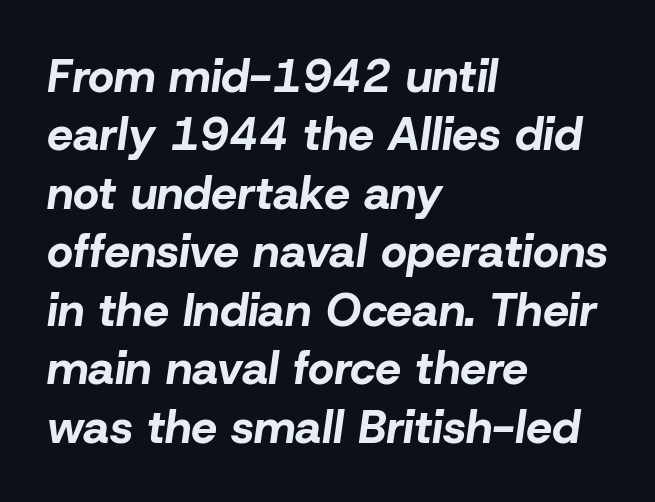
Q: Is the text bold? A: Yes.
Q: Is the text italic (slanted)? A: Yes, it leans right by about 8 degrees.
Q: Is the text underlined? A: No.
Q: How is the paragraph aligned? A: Left-aligned.
Q: Is the spacing between letters normal or unusually wide? A: Normal.
Q: Is the spacing between lines tight, normal or loose? A: Normal.
Q: Width (condensed, normal, or wide)? A: Normal.
Q: Stroke contrast? A: Low.
Q: x-height? A: Medium.
Q: Monospaced? A: No.
